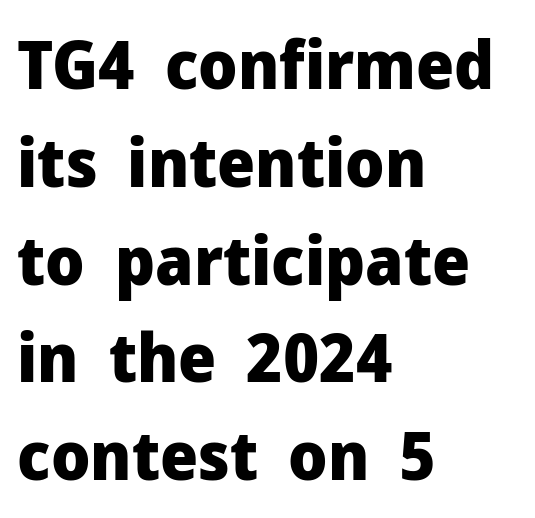
The image shows 67 px heavy sans-serif type, upright; set left-aligned, normal line spacing (1.46x), normal letter spacing, not underlined; low stroke contrast and a medium x-height.
